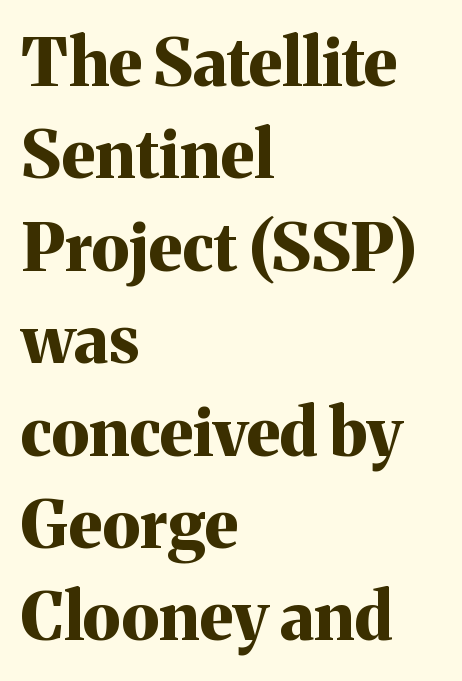
This is the regular roman posture of the typeface. Is the letter spacing exaggerated? No — it looks like the ordinary default. The gap between lines stays unmarked. Horizontally, the lines are justified to the leading edge only. You could not count columns in this text — the font is proportionally spaced. Does the weight exceed regular? Yes, all the way to bold.
